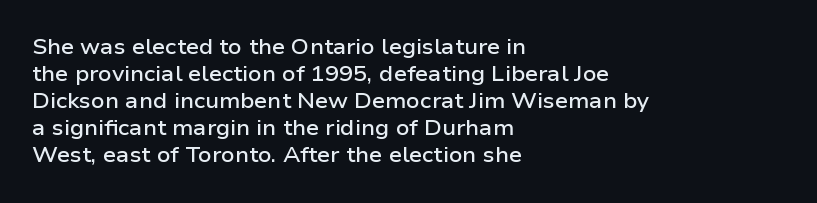
The image shows 21 px text type, upright; set left-aligned, normal line spacing (1.29x), normal letter spacing, not underlined.
